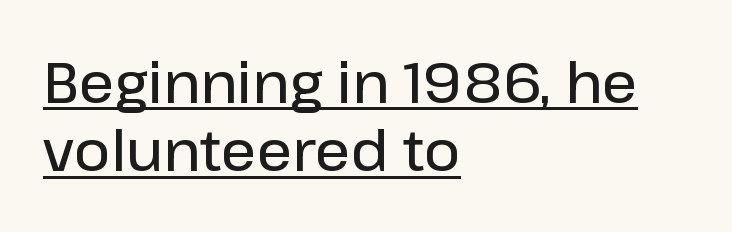
Q: Is the text bold? A: Semi-bold.
Q: Is the text italic (slanted)? A: No, it is upright.
Q: Is the typeface a serif or a sans-serif typeface? A: Sans-serif.
Q: Is the text underlined? A: Yes.
Q: How is the paragraph aligned? A: Left-aligned.
Q: Is the spacing between letters normal or unusually wide? A: Normal.
Q: Width (condensed, normal, or wide)? A: Normal.
Q: Stroke contrast? A: Low.
Q: x-height? A: Medium.
Q: Monospaced? A: No.
